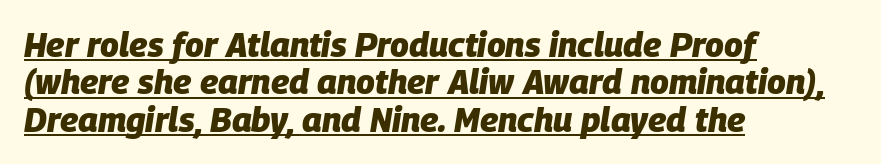
The rendered words wear a rule along their underside. Every letter is thick-stroked: bold, no question. The letters are slanted; this is an italic face. The line-height multiplier appears low, near solid setting. Do the characters align in a grid? No, the font is proportional.
